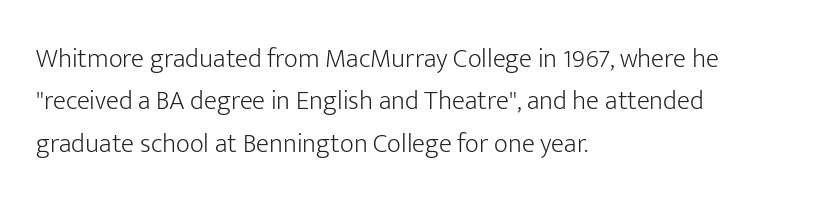
{"italic": "no", "bold": "no", "underline": "no", "align": "left", "line_spacing": "normal", "line_spacing_ratio": 1.57, "letter_spacing": "normal", "letter_spacing_em": 0.0, "glyph_px": 27}
